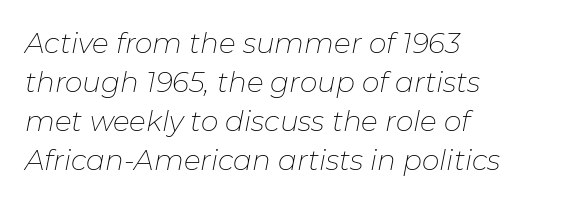
Q: Is the text bold? A: No.
Q: Is the text italic (slanted)? A: Yes, it leans right by about 11 degrees.
Q: Is the text underlined? A: No.
Q: How is the paragraph aligned? A: Left-aligned.
Q: Is the spacing between letters normal or unusually wide? A: Normal.
Q: Is the spacing between lines tight, normal or loose? A: Normal.
Q: Width (condensed, normal, or wide)? A: Normal.
Q: Stroke contrast? A: Low.
Q: x-height? A: Medium.
Q: Monospaced? A: No.
